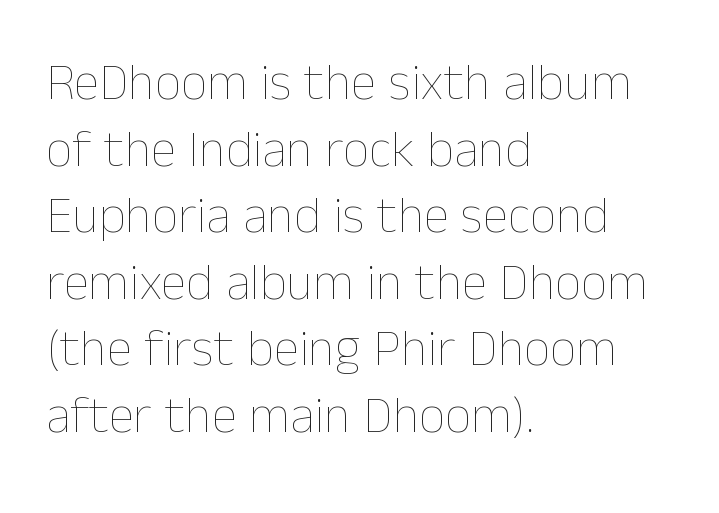
{"italic": "no", "bold": "no", "weight": "thin", "width": "normal", "stroke_contrast": "low", "x_height": "medium", "monospaced": "no", "underline": "no", "align": "left", "line_spacing": "normal", "line_spacing_ratio": 1.28, "letter_spacing": "normal", "letter_spacing_em": 0.0, "glyph_px": 52}
